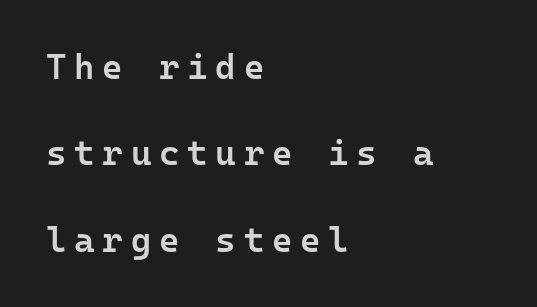
Q: Is the text bold? A: Semi-bold.
Q: Is the text italic (slanted)? A: No, it is upright.
Q: Is the typeface a serif or a sans-serif typeface? A: Sans-serif.
Q: Is the text underlined? A: No.
Q: How is the paragraph aligned? A: Left-aligned.
Q: Is the spacing between letters normal or unusually wide? A: Unusually wide.
Q: Is the spacing between lines tight, normal or loose? A: Loose.
Q: Width (condensed, normal, or wide)? A: Normal.
Q: Stroke contrast? A: Low.
Q: x-height? A: Medium.
Q: Monospaced? A: Yes.
